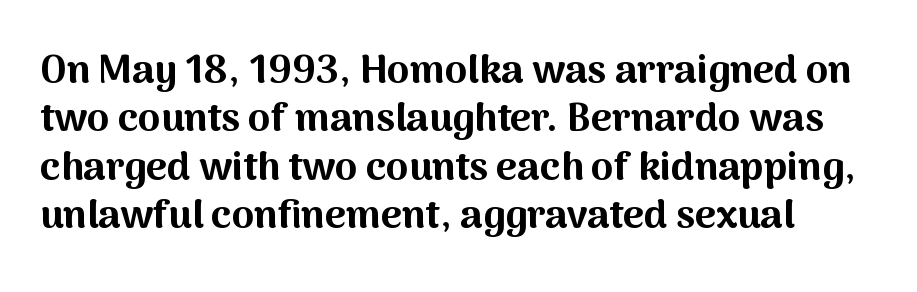
The image shows 40 px bold sans-serif type, upright; set line spacing 1.21x, normal letter spacing, not underlined; medium stroke contrast and a medium x-height.
